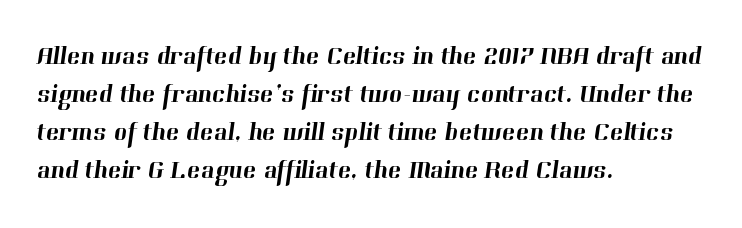
{"underline": "no", "align": "left", "line_spacing": "normal", "line_spacing_ratio": 1.52, "letter_spacing": "normal", "letter_spacing_em": 0.0, "glyph_px": 25}
